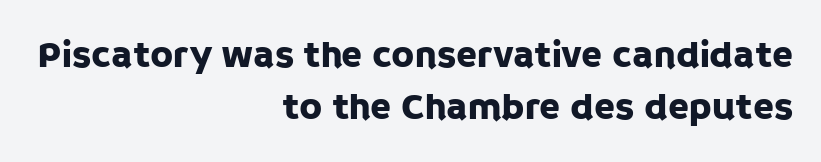
{"serif": "no", "italic": "no", "width": "normal", "stroke_contrast": "low", "x_height": "large", "monospaced": "no", "underline": "no", "align": "right", "line_spacing": "normal", "line_spacing_ratio": 1.36, "letter_spacing": "normal", "letter_spacing_em": 0.0, "glyph_px": 38}
